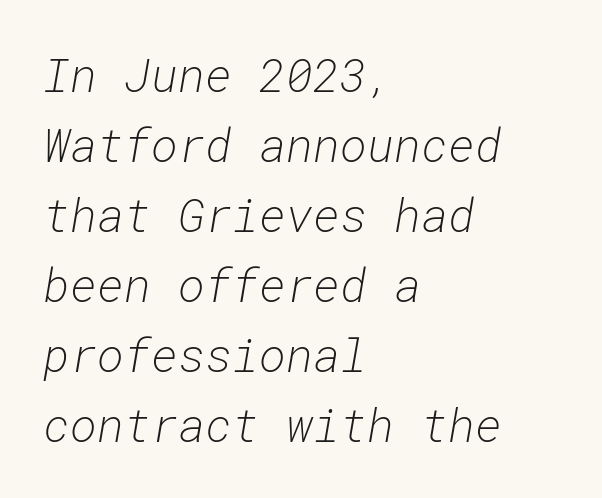
{"italic": "yes", "lean": "right", "slant_degrees": 10, "bold": "no", "weight": "light", "width": "normal", "stroke_contrast": "low", "x_height": "medium", "monospaced": "yes", "underline": "no", "align": "left", "line_spacing": "normal", "line_spacing_ratio": 1.52, "letter_spacing": "normal", "letter_spacing_em": 0.0, "glyph_px": 46}
